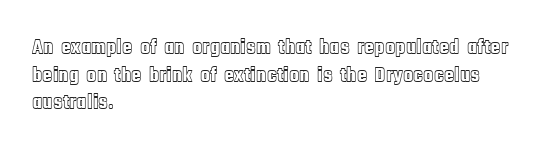
Every character sits straight up, as roman type does. Decoration check: the copy has no underline. A normal amount of white space separates one row of letters from the next. The passage shown has conventional tracking throughout.
